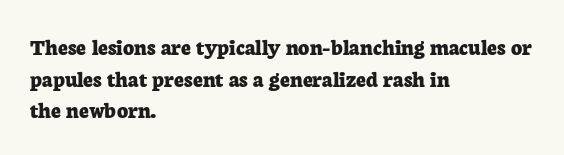
The image shows 24 px bold type, upright; set left-aligned, normal line spacing (1.32x), normal letter spacing, not underlined.
